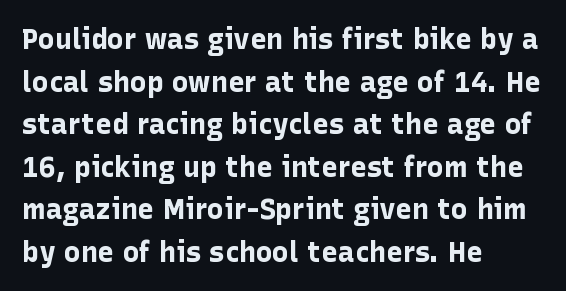
Each letter keeps its own natural width here, so spacing adapts to shape. Its strokes are broad and dark, the hallmark of bold type. The font's upright variant was chosen for this text. Classification — sans serif. Just letters on the line, the space beneath them empty. A normal amount of white space separates one row of letters from the next.
